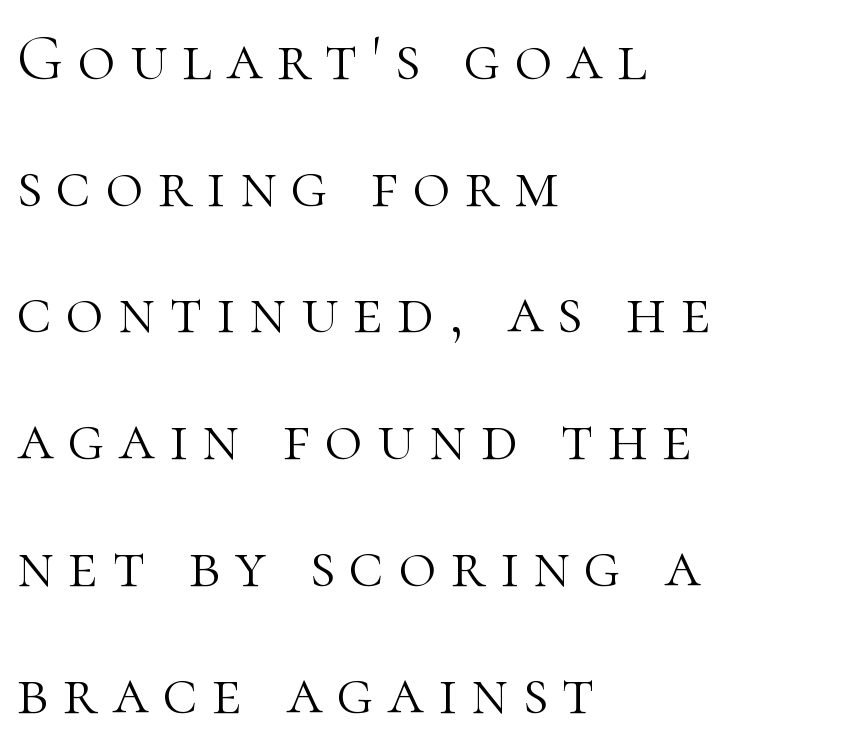
{"serif": "yes", "italic": "no", "bold": "no", "weight": "light", "width": "normal", "stroke_contrast": "high", "x_height": "medium", "monospaced": "no", "underline": "no", "align": "left", "line_spacing": "loose", "line_spacing_ratio": 1.95, "letter_spacing": "wide", "letter_spacing_em": 0.22, "glyph_px": 65}
